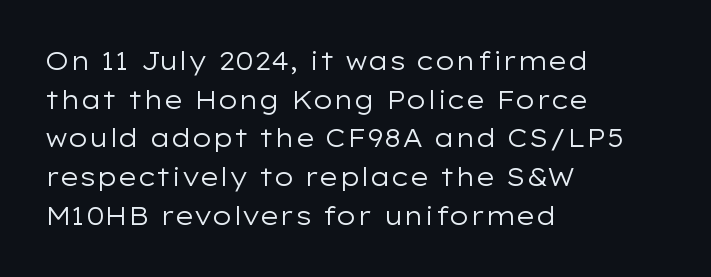
Notice how descenders clear the ascenders below comfortably — that's standard leading. Posture: vertical. Letter spacing: default. This rendering uses left alignment, leaving the right contour irregular.
